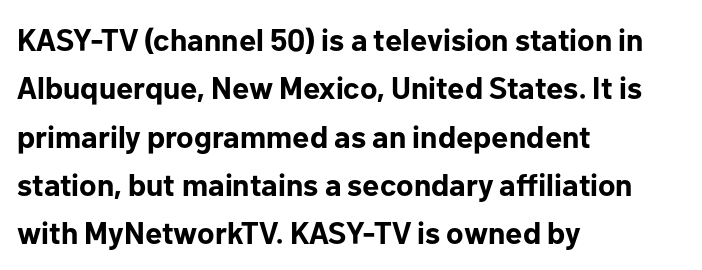
Is this a sans? Yes — the strokes have no serifs. Which margin do the lines hug? The left one — the right edge is uneven. Look at the tracking — it's just the regular setting, nothing added. Has an underline been added? It has not. Each glyph is drawn with heavy, bold strokes. Tall strokes in this sample are plumb rather than angled.
